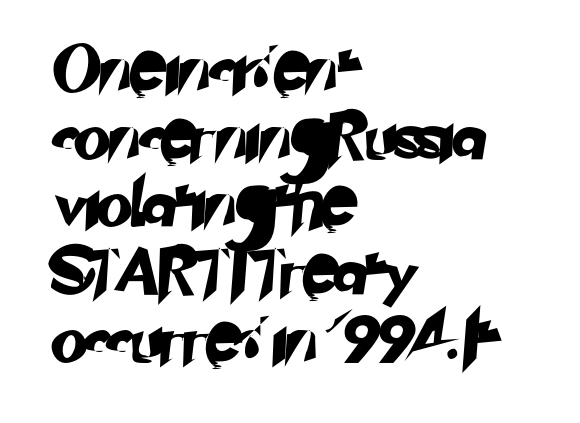
{"serif": "no", "width": "normal", "stroke_contrast": "low", "x_height": "small", "monospaced": "no", "underline": "no", "align": "left", "line_spacing": "normal", "line_spacing_ratio": 1.44, "letter_spacing": "normal", "letter_spacing_em": 0.0, "glyph_px": 47}
